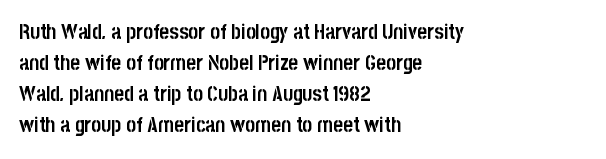
These lines keep a tight, regular rhythm from letter to letter. The typesetting leans heavy: a genuine bold. Line beginnings align vertically; line endings do not. If you drew a line through each stem, it would be perfectly vertical. Letters rest on an invisible, unmarked baseline.
